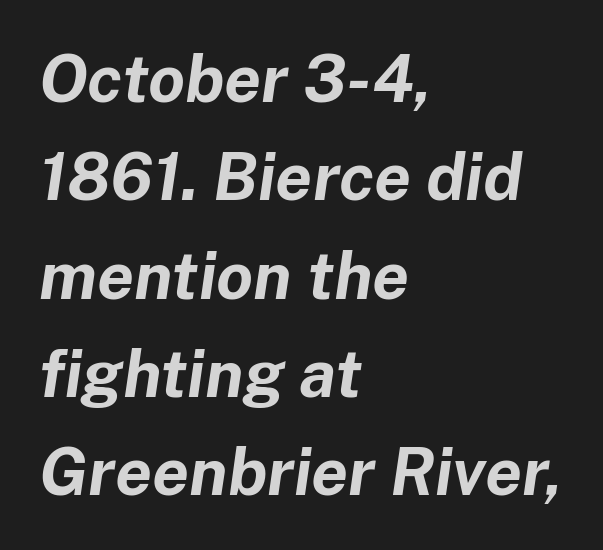
The image shows 66 px bold type, italic (leaning right); set left-aligned, normal line spacing (1.49x), normal letter spacing, not underlined; low stroke contrast and a medium x-height.
